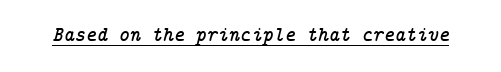
{"italic": "yes", "lean": "right", "slant_degrees": 14, "underline": "yes", "letter_spacing": "normal", "letter_spacing_em": 0.0, "glyph_px": 21}
